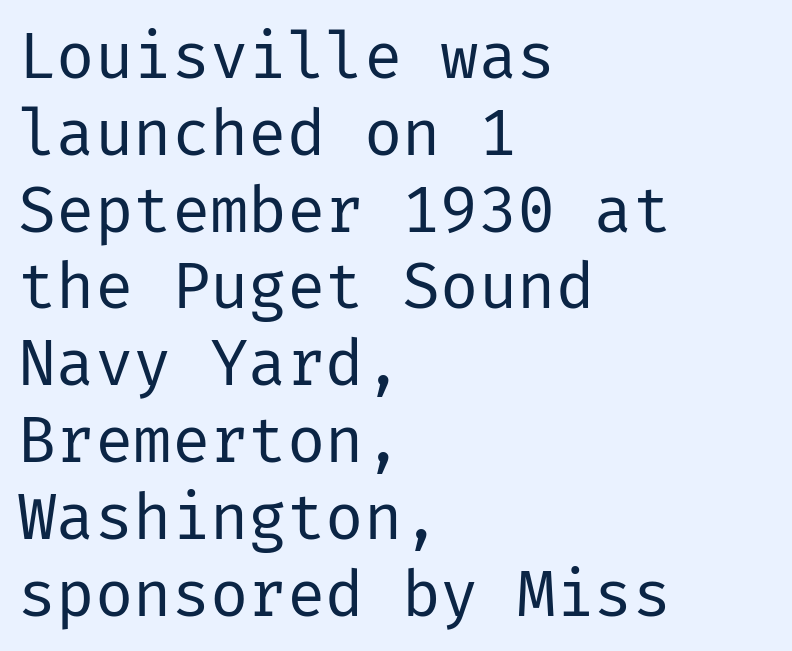
The image shows 64 px regular-weight sans-serif type, upright; set left-aligned, line spacing 1.2x, normal letter spacing, not underlined; low stroke contrast and a medium x-height.
